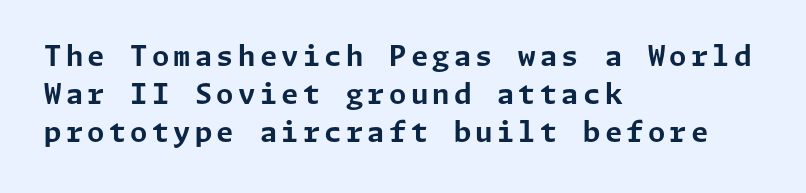
{"serif": "no", "italic": "no", "bold": "yes", "weight": "bold", "width": "normal", "stroke_contrast": "low", "x_height": "medium", "underline": "no", "align": "left", "line_spacing": "normal", "line_spacing_ratio": 1.35, "glyph_px": 28}
